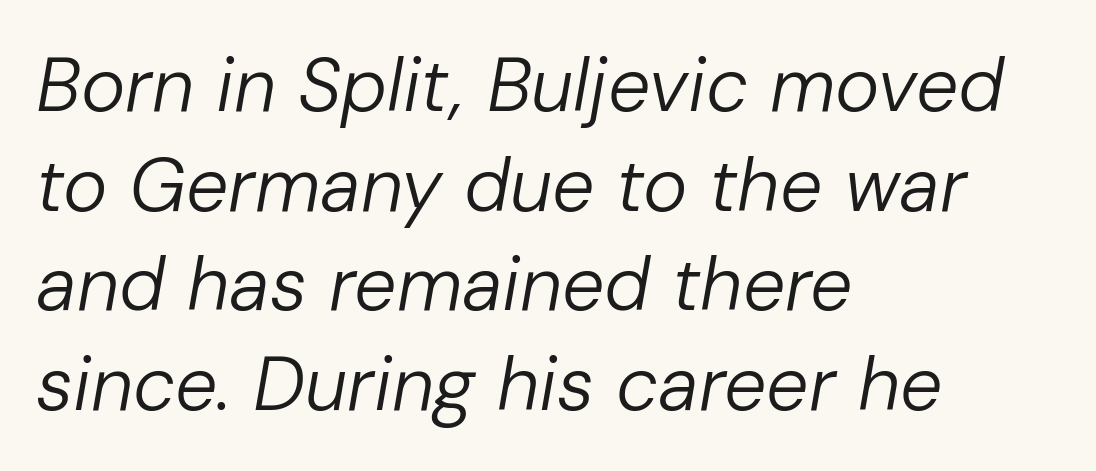
Q: Is the text bold? A: No.
Q: Is the text italic (slanted)? A: Yes, it leans right by about 10 degrees.
Q: Is the text underlined? A: No.
Q: How is the paragraph aligned? A: Left-aligned.
Q: Is the spacing between letters normal or unusually wide? A: Normal.
Q: Is the spacing between lines tight, normal or loose? A: Normal.
Q: Width (condensed, normal, or wide)? A: Normal.
Q: Stroke contrast? A: Low.
Q: x-height? A: Medium.
Q: Monospaced? A: No.
